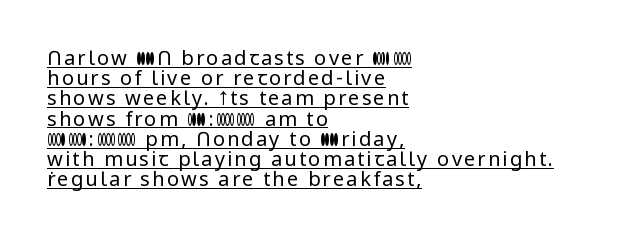
The image shows 20 px text type, upright; set left-aligned, tight line spacing (1.01x), underlined.
